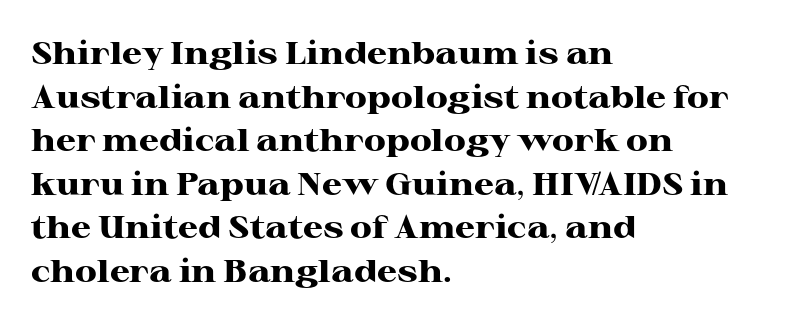
{"serif": "yes", "italic": "no", "bold": "yes", "weight": "heavy", "width": "wide", "stroke_contrast": "high", "x_height": "medium", "monospaced": "no", "underline": "no", "align": "left", "line_spacing": "normal", "line_spacing_ratio": 1.36, "letter_spacing": "normal", "letter_spacing_em": 0.0, "glyph_px": 32}
